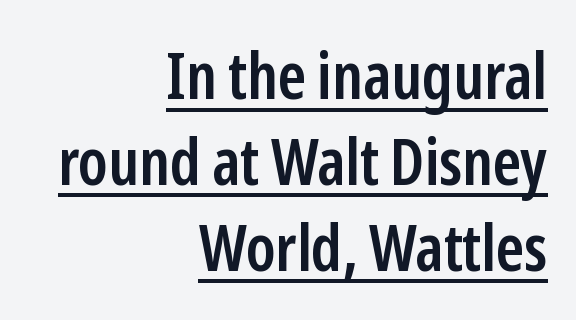
Decoration check: the copy is underlined. Notice how the stems are strictly vertical — no italics here. The paragraph shown leans on its right margin. The letters carry no serifs — their stems end cleanly without finishing strokes. Set as a demibold, roughly 600 on the weight scale. Note the varied advance widths — an 'i' is clearly narrower than an 'm'.
